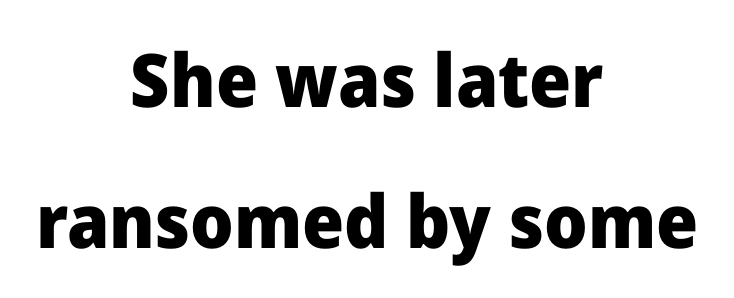
The passage shown is not underscored anywhere. You can tell from the bare stems that sans-serif type was used. Centered paragraph, ragged on both sides. The letters sit at their default tracking, neither squeezed nor spread. The specimen reads as upright at a glance. The passage shown is typed in a proportional face where columns would drift.
